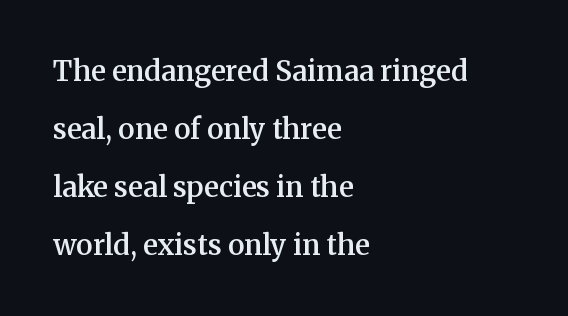
Q: Is the text bold? A: Semi-bold.
Q: Is the text italic (slanted)? A: No, it is upright.
Q: Is the typeface a serif or a sans-serif typeface? A: Serif.
Q: Is the text underlined? A: No.
Q: How is the paragraph aligned? A: Left-aligned.
Q: Is the spacing between letters normal or unusually wide? A: Normal.
Q: Is the spacing between lines tight, normal or loose? A: Loose.
Q: Width (condensed, normal, or wide)? A: Normal.
Q: Stroke contrast? A: Medium.
Q: x-height? A: Medium.
Q: Monospaced? A: No.
